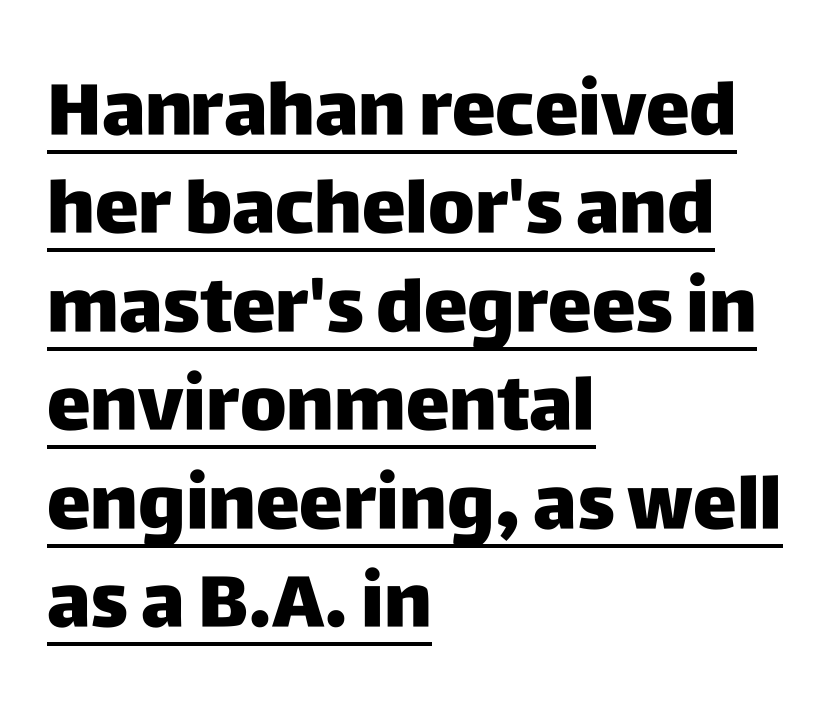
One glance says typical: line gaps are just what's usual. Is the block centered? No — it sits flush against the left margin. The specimen reads as upright at a glance. Like a heading marked for emphasis, these lines bear an underscore. No feet cap the strokes, marking this as sans-serif type.
